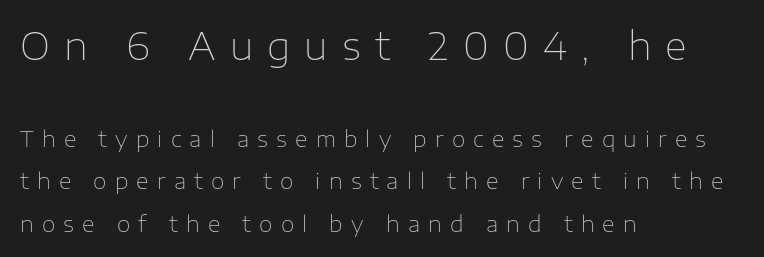
The image shows 38 px thin sans-serif type, upright; set left-aligned, loose line spacing (1.93x), unusually wide letter spacing (+0.37 em), not underlined; the first (top) block is 1.73x larger; low stroke contrast and a medium x-height.
